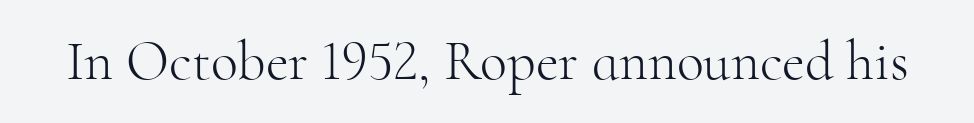
Every character sits straight up, as roman type does. Letterform terminals end in serifs throughout the passage. There is no visible air inserted between adjacent glyphs. Underline: absent. Summary of weight: not heavy and not bold.
